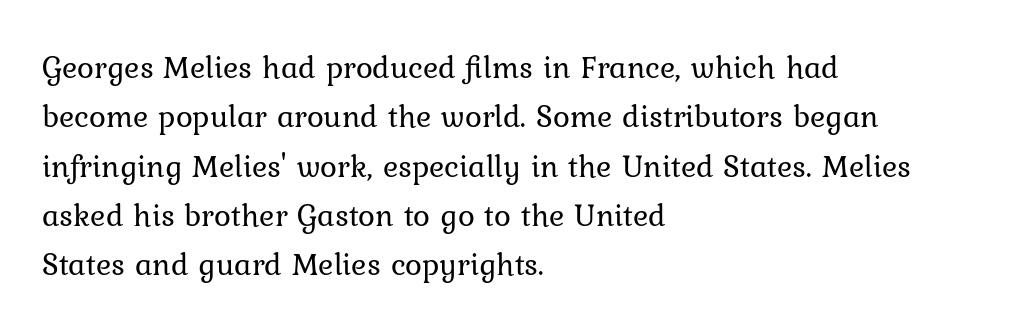
Q: Is the text bold? A: No.
Q: Is the text italic (slanted)? A: No, it is upright.
Q: Is the typeface a serif or a sans-serif typeface? A: Serif.
Q: Is the text underlined? A: No.
Q: How is the paragraph aligned? A: Left-aligned.
Q: Is the spacing between letters normal or unusually wide? A: Normal.
Q: Is the spacing between lines tight, normal or loose? A: Normal.
Q: Width (condensed, normal, or wide)? A: Normal.
Q: Stroke contrast? A: Low.
Q: x-height? A: Medium.
Q: Monospaced? A: No.
